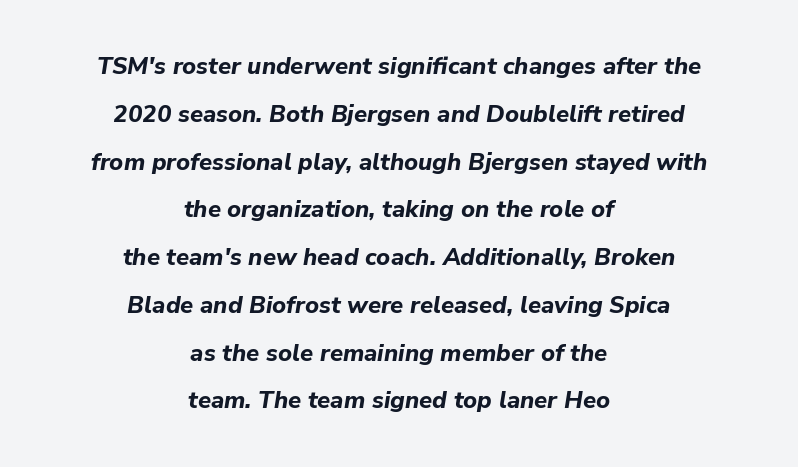
The image shows 24 px bold type, italic (leaning right); set centered, loose line spacing (1.99x), normal letter spacing, not underlined.
